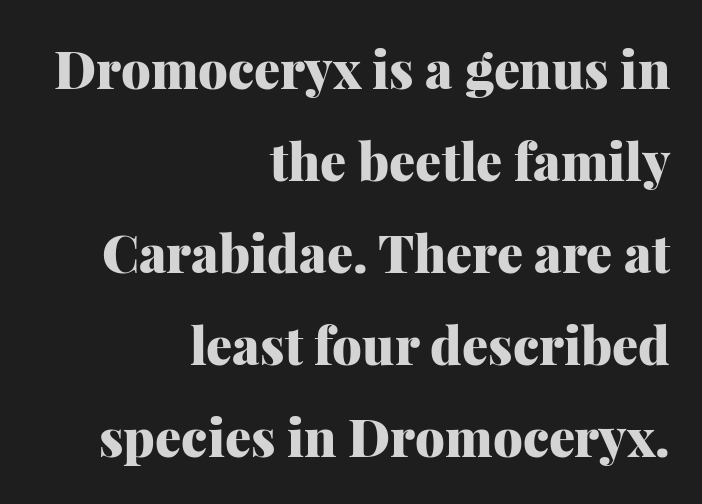
The image shows 52 px heavy serif type, upright; set right-aligned, line spacing 1.77x, normal letter spacing, not underlined; medium stroke contrast and a medium x-height.
